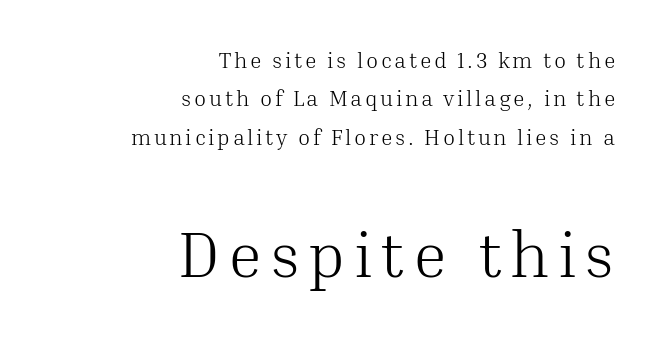
Looks like regular typesetting: each glyph gets only the width it needs. Unlike italic type, these characters show no tilt at all. Regarding serifs, this sample has them. All the whitespace from short lines collects on the left.
